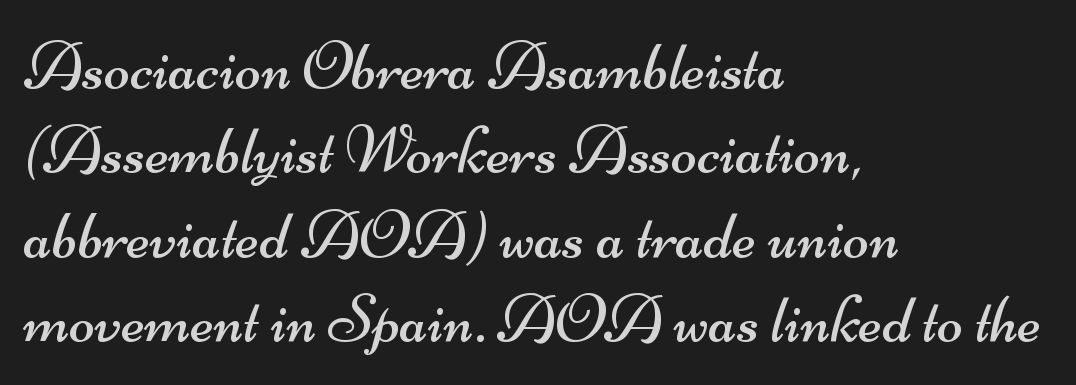
{"serif": "no", "bold": "no", "weight": "regular", "width": "wide", "stroke_contrast": "medium", "x_height": "small", "monospaced": "no", "underline": "no", "align": "left", "line_spacing_ratio": 1.24, "letter_spacing": "normal", "letter_spacing_em": 0.0, "glyph_px": 68}
